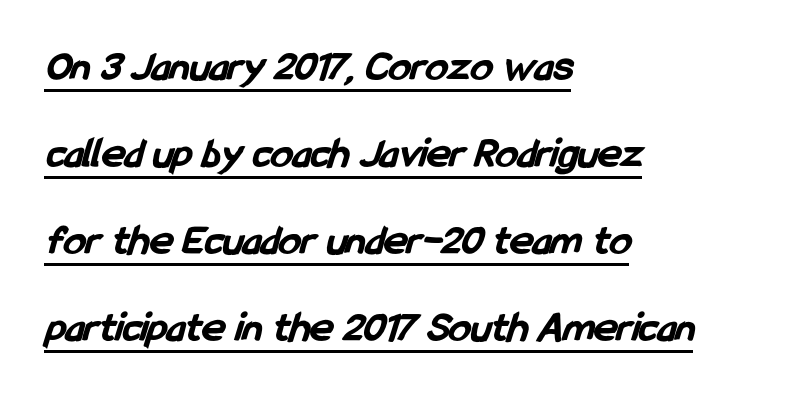
The image shows 44 px bold, condensed sans-serif type; set left-aligned, loose line spacing (1.98x), normal letter spacing, underlined; low stroke contrast and a medium x-height.
